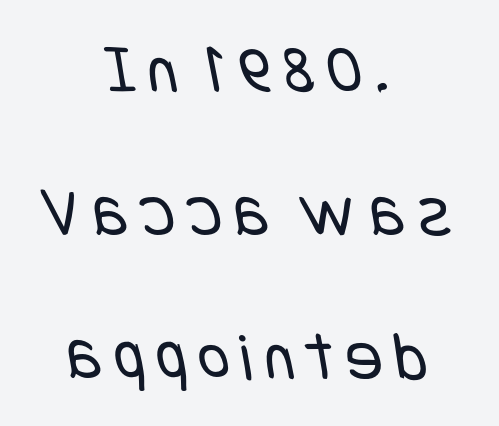
The designer dialed line spacing up above the default. Look at the bottom of the vertical strokes: they stop flat, with no serifs. Plain, unruled lines of type. The typesetting does not lean heavy: it is not bold. If you folded the block vertically in half, each line would mirror itself in length.
